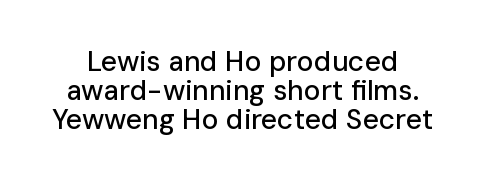
If you measured baseline to baseline, you'd find a short distance. You could call the tracking neutral — neither tight nor loose. A clean baseline with only descenders dipping below it. These lines are rendered in a variable-pitch font. Do the letters lean? They stand straight. The text was rendered using a sans face with plain stroke endings.
